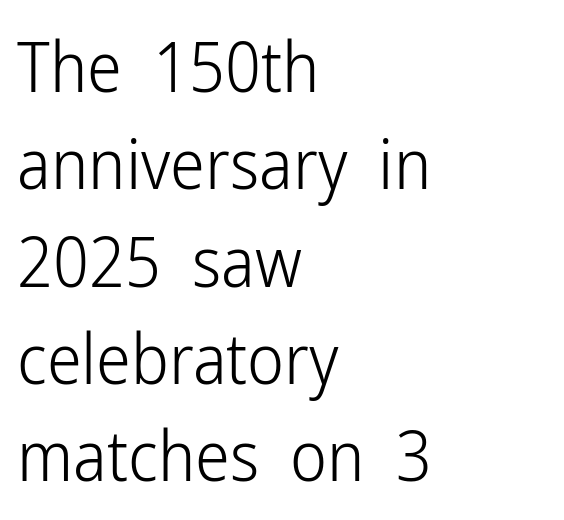
{"serif": "no", "italic": "no", "bold": "no", "weight": "light", "width": "condensed", "stroke_contrast": "low", "x_height": "medium", "monospaced": "no", "underline": "no", "align": "left", "line_spacing": "normal", "line_spacing_ratio": 1.39, "letter_spacing": "normal", "letter_spacing_em": 0.0, "glyph_px": 70}
